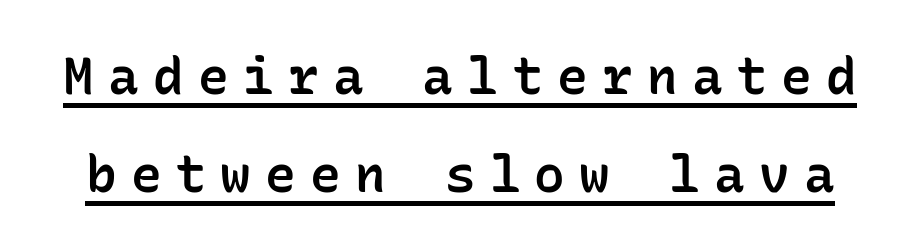
What's the leading like? Stretched, with rows far apart. The text was rendered using a sans face with plain stroke endings. Vertical strokes here are truly vertical. A rule runs beneath these lines of type. Is this a fixed-width face? Yes — each glyph sits in an identical cell.
